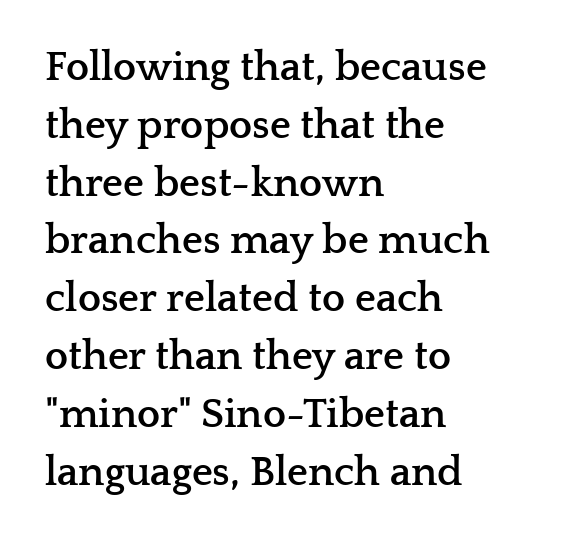
The image shows 41 px semibold, wide serif type, upright; set left-aligned, normal line spacing (1.41x), normal letter spacing, not underlined; low stroke contrast and a medium x-height.
